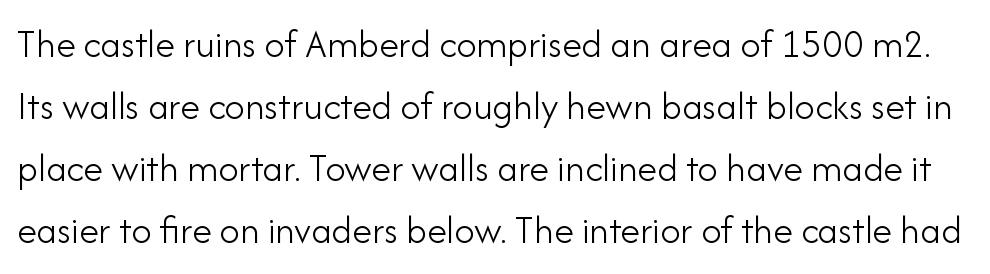
Q: Is the text bold? A: No.
Q: Is the text italic (slanted)? A: No, it is upright.
Q: Is the typeface a serif or a sans-serif typeface? A: Sans-serif.
Q: Is the text underlined? A: No.
Q: Is the spacing between letters normal or unusually wide? A: Normal.
Q: Is the spacing between lines tight, normal or loose? A: Normal.
Q: Width (condensed, normal, or wide)? A: Normal.
Q: Stroke contrast? A: Low.
Q: x-height? A: Small.
Q: Monospaced? A: No.
